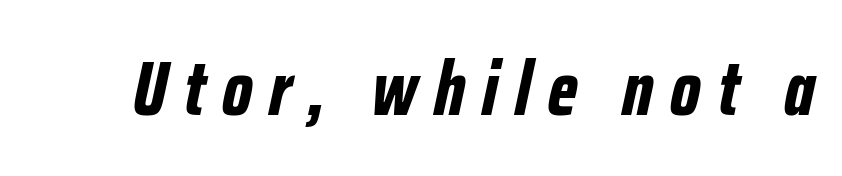
Q: Is the text bold? A: Yes.
Q: Is the text italic (slanted)? A: Yes, it leans right by about 12 degrees.
Q: Is the text underlined? A: No.
Q: Is the spacing between letters normal or unusually wide? A: Unusually wide.
Q: Width (condensed, normal, or wide)? A: Condensed.
Q: Stroke contrast? A: Low.
Q: x-height? A: Medium.
Q: Monospaced? A: No.
